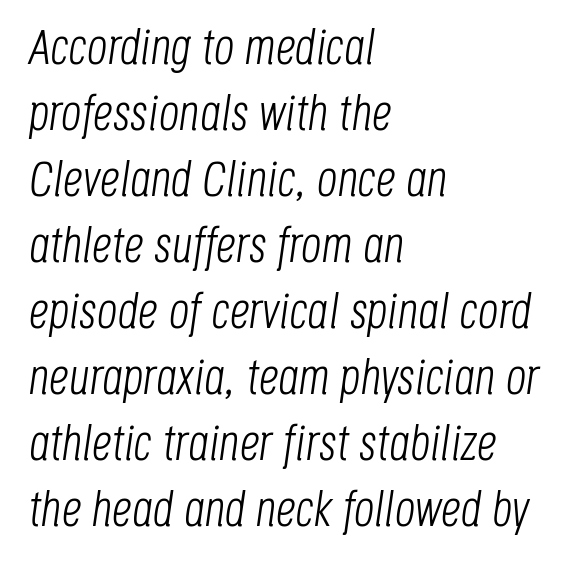
The image shows 50 px light, condensed type, italic (leaning right); set left-aligned, normal line spacing (1.32x), normal letter spacing, not underlined; low stroke contrast and a large x-height.
